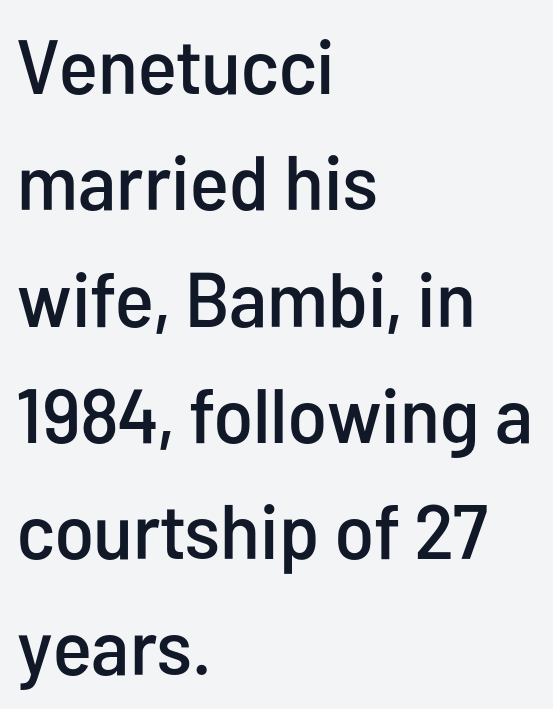
These lines keep a tight, regular rhythm from letter to letter. The block of text has a typical density, with ordinary space between rows. The font's upright variant was chosen for this text. These lines are set flush left with a ragged right edge. You can tell from the bare stems that sans-serif type was used.
